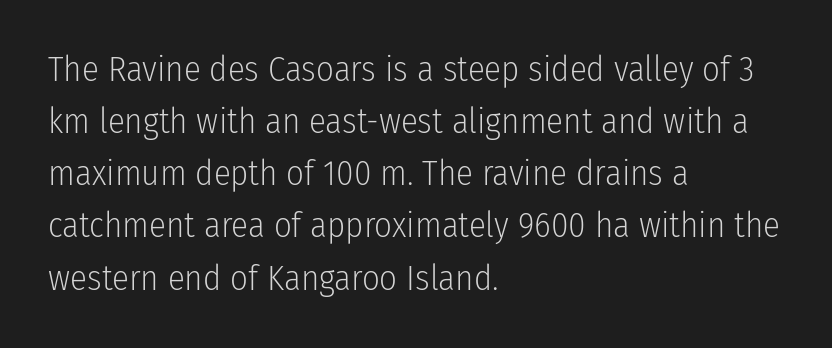
{"serif": "no", "italic": "no", "bold": "no", "weight": "light", "width": "condensed", "stroke_contrast": "low", "x_height": "medium", "monospaced": "no", "underline": "no", "align": "left", "line_spacing": "normal", "line_spacing_ratio": 1.49, "letter_spacing": "normal", "letter_spacing_em": 0.0, "glyph_px": 35}
